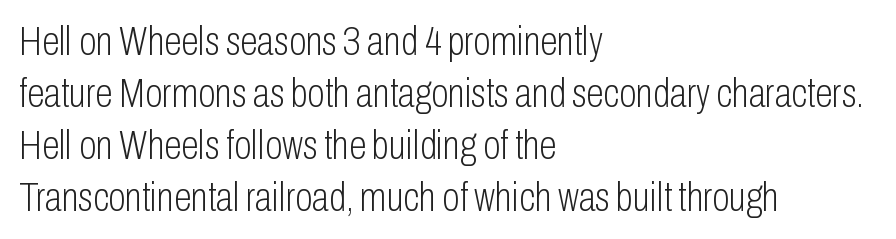
{"serif": "no", "italic": "no", "bold": "no", "weight": "light", "width": "condensed", "stroke_contrast": "low", "x_height": "medium", "monospaced": "no", "underline": "no", "align": "left", "line_spacing": "normal", "line_spacing_ratio": 1.3, "letter_spacing": "normal", "letter_spacing_em": 0.0, "glyph_px": 40}
